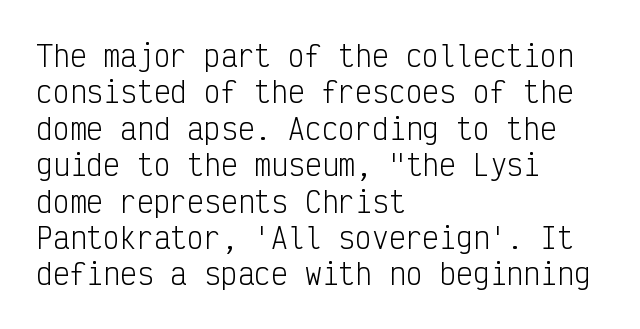
The image shows 28 px light, condensed sans-serif type, upright, monospaced; set left-aligned, normal line spacing (1.3x), normal letter spacing, not underlined; low stroke contrast and a medium x-height.
